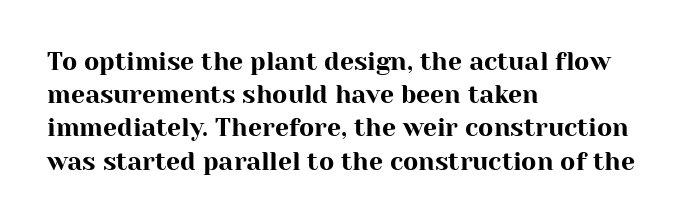
{"italic": "no", "underline": "no", "align": "left", "line_spacing": "normal", "line_spacing_ratio": 1.33, "letter_spacing": "normal", "letter_spacing_em": 0.0, "glyph_px": 25}
